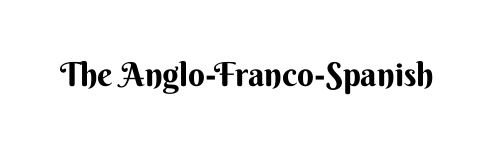
Regarding serifs, this sample does without them. You could call the tracking neutral — neither tight nor loose. No word sits above an underline. Vertical strokes here are truly vertical. Each letter keeps its own natural width here, so spacing adapts to shape.
